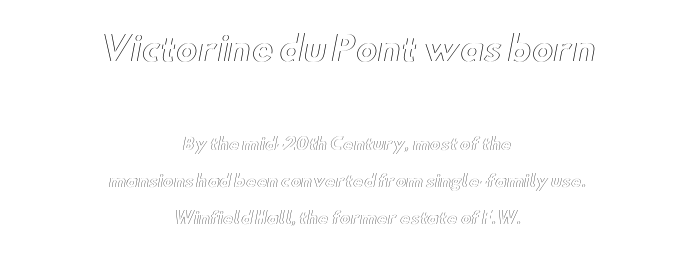
Clear beneath every line of the passage. You get the large type first, then a drop to smaller type. A typesetter would call this proportional, since set widths differ per character. A typesetter would call this zero additional tracking. Casual observation: everything's sitting right in the middle.
